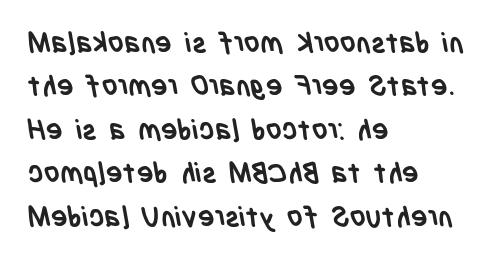
{"serif": "no", "bold": "yes", "weight": "semibold", "width": "condensed", "stroke_contrast": "low", "x_height": "large", "monospaced": "no", "underline": "no", "align": "left", "line_spacing": "normal", "line_spacing_ratio": 1.55, "letter_spacing": "normal", "letter_spacing_em": 0.0, "glyph_px": 28}
